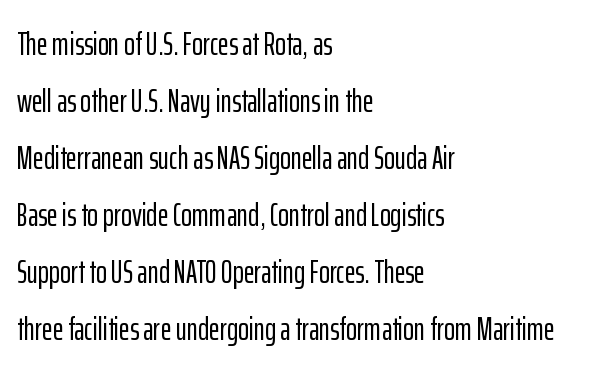
Q: Is the text italic (slanted)? A: No, it is upright.
Q: Is the typeface a serif or a sans-serif typeface? A: Sans-serif.
Q: Is the text underlined? A: No.
Q: How is the paragraph aligned? A: Left-aligned.
Q: Is the spacing between letters normal or unusually wide? A: Normal.
Q: Width (condensed, normal, or wide)? A: Condensed.
Q: Stroke contrast? A: Low.
Q: x-height? A: Medium.
Q: Monospaced? A: No.
